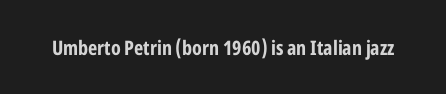
Q: Is the text bold? A: Yes.
Q: Is the text italic (slanted)? A: No, it is upright.
Q: Is the text underlined? A: No.
Q: Is the spacing between letters normal or unusually wide? A: Normal.
